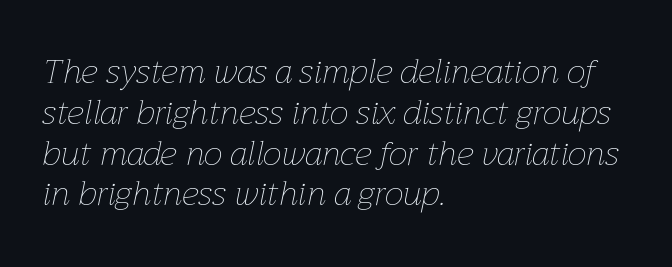
No heavy texture on the line: the type isn't bold. This sample is left-justified, so line endings fall wherever the words run out. Anything drawn beneath the words? Only blank space. Think of a printed novel: that variable character pitch is what you see here. Caption: standard tracking, unaltered.
